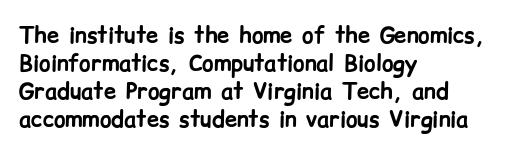
The image shows 22 px bold type, upright; set left-aligned, normal line spacing (1.28x), normal letter spacing, not underlined.
